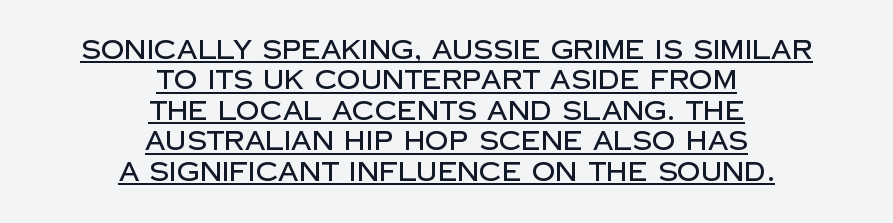
{"italic": "no", "underline": "yes", "align": "center", "line_spacing_ratio": 1.17, "letter_spacing": "normal", "letter_spacing_em": 0.0, "glyph_px": 26}
